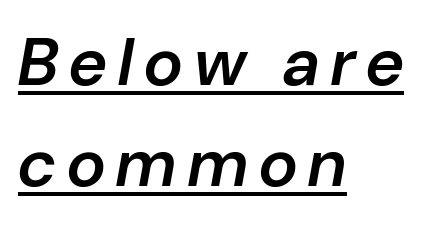
The ragged edge is on the right, which tells us the setting is flush left. Each letter keeps its own natural width here, so spacing adapts to shape. Posture: slanted. Regarding leading, the lines here are spaced in the standard way. Heft: intermediate — a semibold. Every word sits above its own underline.
